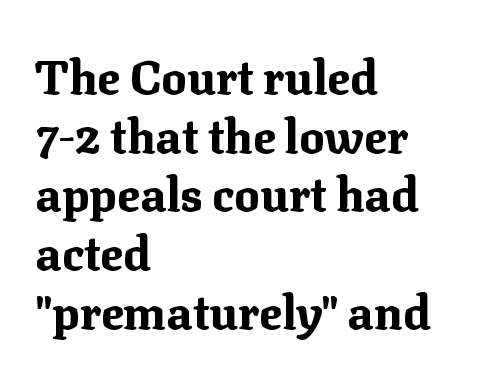
The rendering keeps characters at their native spacing. Here the designer chose a conventional face with non-uniform glyph widths. The rows are spaced the way most documents space them. The string is rendered with underlining switched off.
